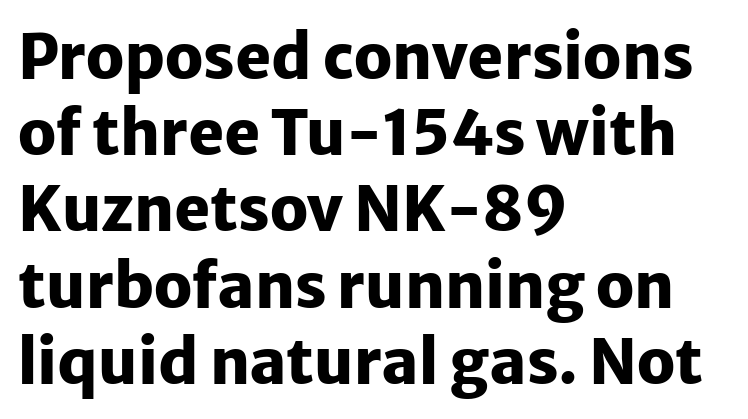
Line beginnings align vertically; line endings do not. Strokes here are thick enough to call this a true bold. Plain, unruled lines of type. The lettering holds an erect, upright posture throughout.
